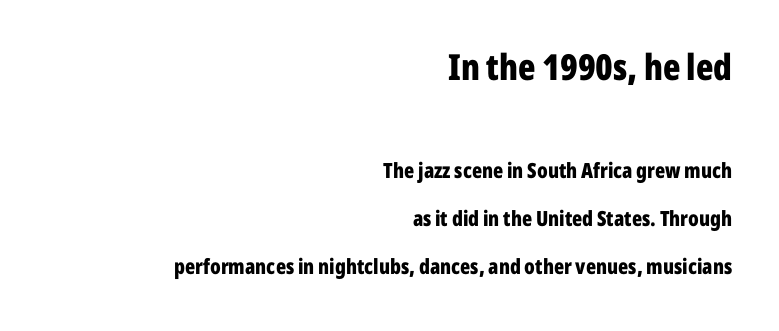
The image shows 36 px bold, condensed sans-serif type, upright; set right-aligned, loose line spacing (2.3x), normal letter spacing, not underlined; the first (top) block is 1.71x larger; low stroke contrast and a medium x-height.
